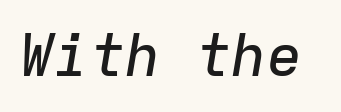
{"italic": "yes", "lean": "right", "slant_degrees": 9, "width": "normal", "stroke_contrast": "low", "x_height": "medium", "monospaced": "yes", "underline": "no", "letter_spacing": "normal", "letter_spacing_em": 0.0, "glyph_px": 59}
